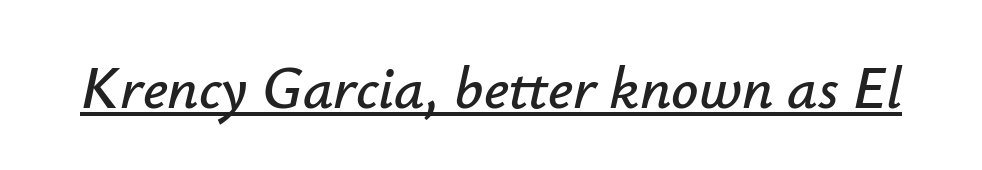
The image shows 60 px text type, italic (leaning right); set normal letter spacing, underlined; low stroke contrast and a small x-height.
